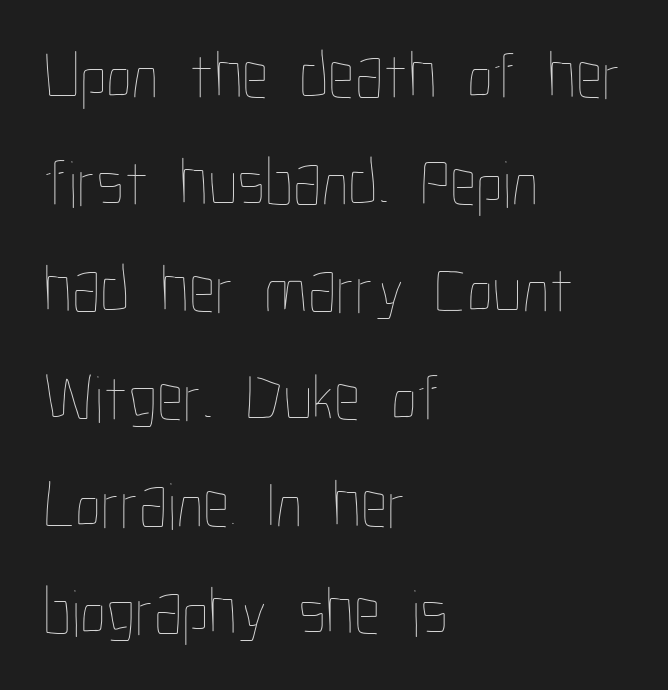
The image shows 67 px thin, condensed type, upright; set left-aligned, normal line spacing (1.6x), normal letter spacing, not underlined; low stroke contrast and a medium x-height.
